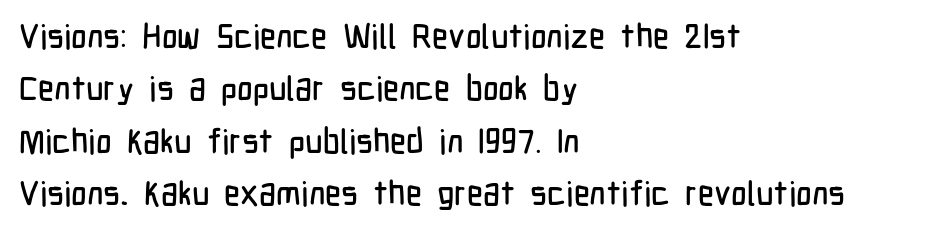
Caption: standard tracking, unaltered. Has an underline been added? It has not. Typeset ragged right — the left edge is the straight one. The font's upright variant was chosen for this text. Type style note: lacks serifs. Horizontal bands of white between lines are of average thickness.
